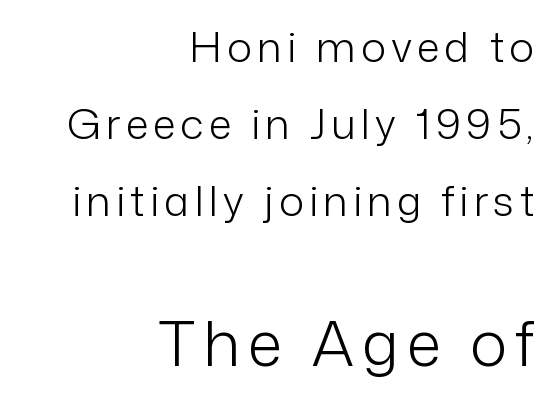
{"serif": "no", "italic": "no", "bold": "no", "weight": "light", "width": "normal", "stroke_contrast": "low", "x_height": "medium", "monospaced": "no", "underline": "no", "align": "right", "line_spacing_ratio": 1.83, "larger_block": "second", "size_ratio": 1.5, "glyph_px": 63}
